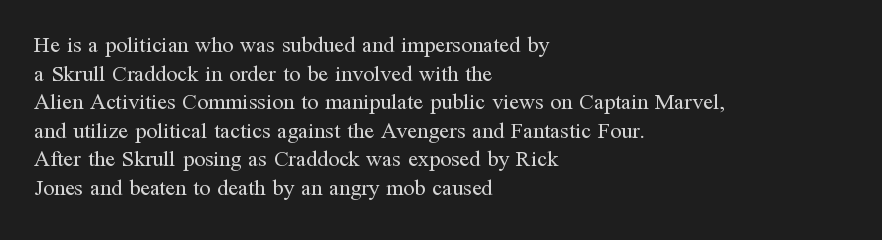
Check the space under the baseline: it is left empty. Characters follow at the spacing the type designer built in. These glyphs show unthickened strokes, regular width or finer. This is the regular roman posture of the typeface. A typesetter would call this leading conventional body-copy spacing. The compositor pushed each line to the left boundary.
